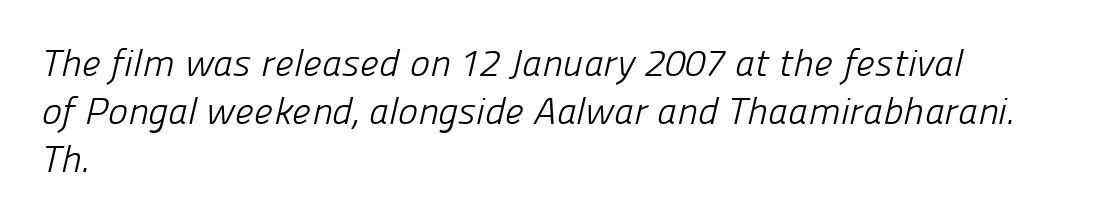
Q: Is the text bold? A: No.
Q: Is the typeface a serif or a sans-serif typeface? A: Sans-serif.
Q: Is the text underlined? A: No.
Q: How is the paragraph aligned? A: Left-aligned.
Q: Is the spacing between letters normal or unusually wide? A: Normal.
Q: Is the spacing between lines tight, normal or loose? A: Normal.
Q: Width (condensed, normal, or wide)? A: Normal.
Q: Stroke contrast? A: Low.
Q: x-height? A: Medium.
Q: Monospaced? A: No.
